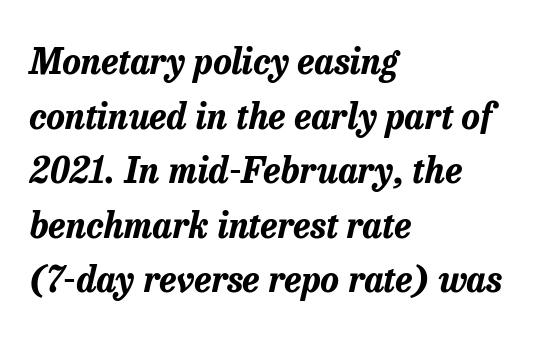
The image shows 35 px bold type, italic (leaning right); set left-aligned, normal line spacing (1.56x), normal letter spacing, not underlined; low stroke contrast and a medium x-height.
